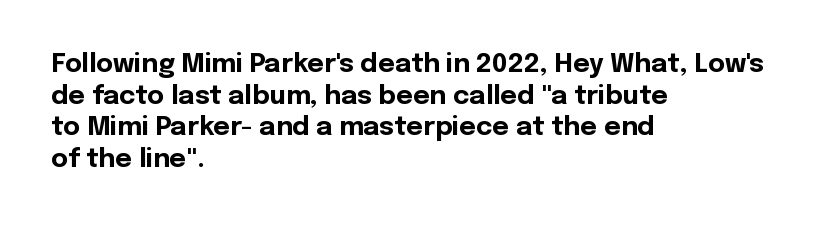
{"italic": "no", "bold": "yes", "underline": "no", "align": "left", "line_spacing_ratio": 1.22, "letter_spacing": "normal", "letter_spacing_em": 0.0, "glyph_px": 26}
